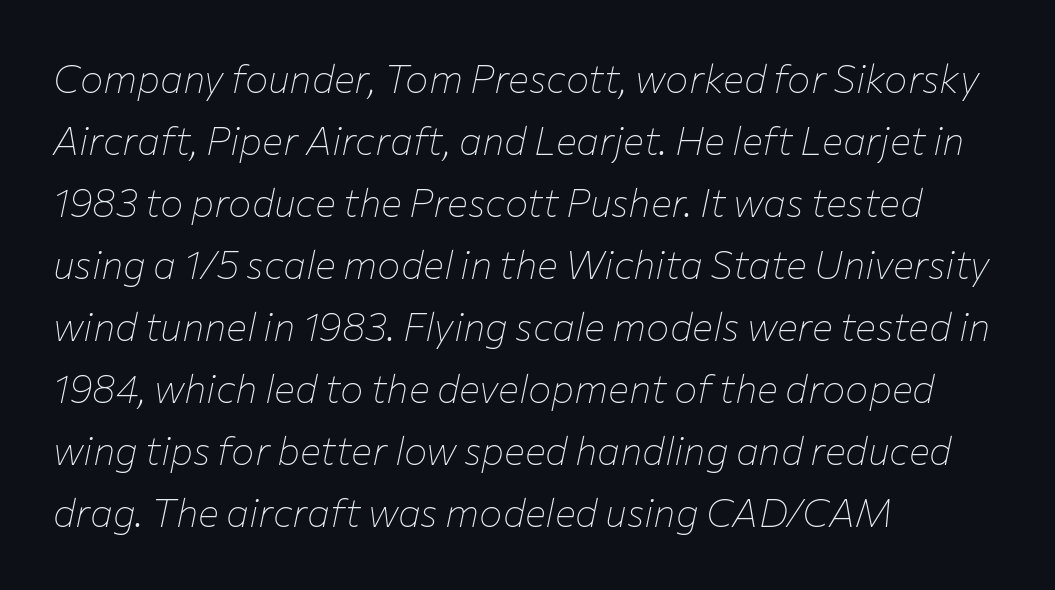
Q: Is the text bold? A: No.
Q: Is the text italic (slanted)? A: Yes, it leans right by about 12 degrees.
Q: Is the text underlined? A: No.
Q: How is the paragraph aligned? A: Left-aligned.
Q: Is the spacing between letters normal or unusually wide? A: Normal.
Q: Is the spacing between lines tight, normal or loose? A: Normal.
Q: Width (condensed, normal, or wide)? A: Normal.
Q: Stroke contrast? A: Low.
Q: x-height? A: Medium.
Q: Monospaced? A: No.
